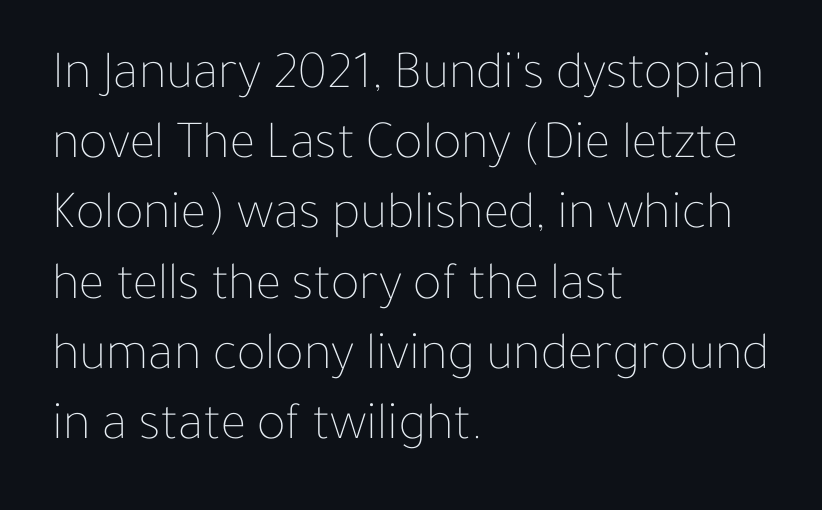
The image shows 54 px thin type, upright; set left-aligned, normal line spacing (1.3x), normal letter spacing, not underlined; low stroke contrast and a medium x-height.
